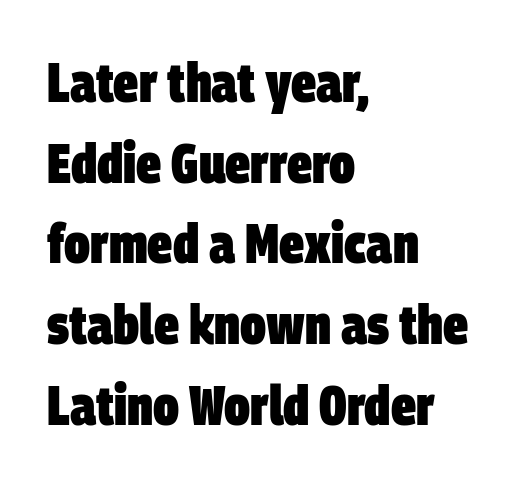
Q: Is the text bold? A: Yes.
Q: Is the typeface a serif or a sans-serif typeface? A: Sans-serif.
Q: Is the text underlined? A: No.
Q: How is the paragraph aligned? A: Left-aligned.
Q: Is the spacing between letters normal or unusually wide? A: Normal.
Q: Is the spacing between lines tight, normal or loose? A: Normal.
Q: Width (condensed, normal, or wide)? A: Condensed.
Q: Stroke contrast? A: Low.
Q: x-height? A: Large.
Q: Monospaced? A: No.
